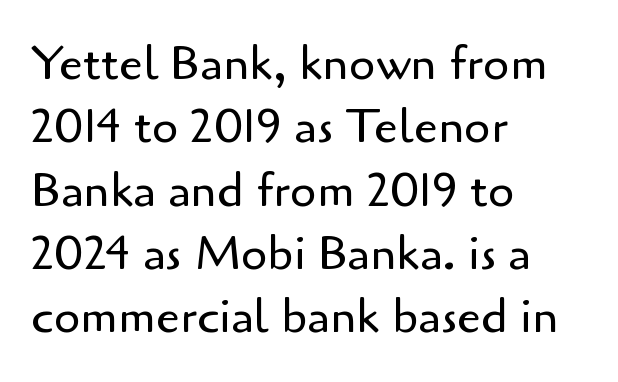
The image shows 48 px regular-weight sans-serif type, upright; set left-aligned, normal line spacing (1.32x), normal letter spacing, not underlined; low stroke contrast and a small x-height.
